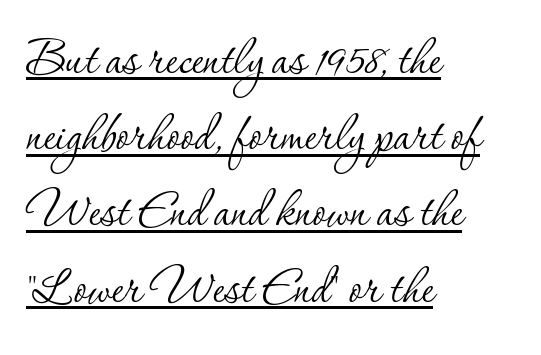
The designer left line spacing at the default. Reading down the block, your eye returns to a fixed left position each line. Nobody touched the tracking dial on this one.
